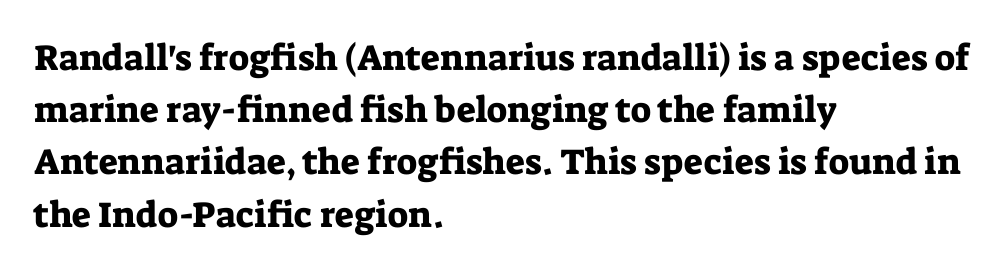
Q: Is the text italic (slanted)? A: No, it is upright.
Q: Is the typeface a serif or a sans-serif typeface? A: Serif.
Q: Is the text underlined? A: No.
Q: How is the paragraph aligned? A: Left-aligned.
Q: Is the spacing between letters normal or unusually wide? A: Normal.
Q: Is the spacing between lines tight, normal or loose? A: Normal.
Q: Width (condensed, normal, or wide)? A: Normal.
Q: Stroke contrast? A: Low.
Q: x-height? A: Medium.
Q: Monospaced? A: No.
